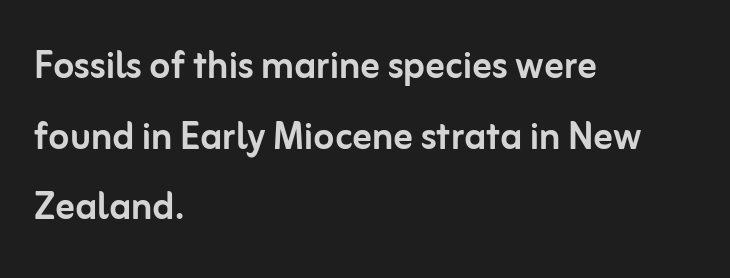
Q: Is the text italic (slanted)? A: No, it is upright.
Q: Is the typeface a serif or a sans-serif typeface? A: Sans-serif.
Q: Is the text underlined? A: No.
Q: How is the paragraph aligned? A: Left-aligned.
Q: Is the spacing between letters normal or unusually wide? A: Normal.
Q: Is the spacing between lines tight, normal or loose? A: Normal.
Q: Width (condensed, normal, or wide)? A: Normal.
Q: Stroke contrast? A: Low.
Q: x-height? A: Medium.
Q: Monospaced? A: No.
